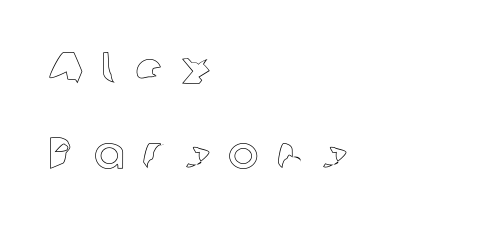
The space beneath each line is pristine and unruled. Look at the tracking — it's clearly loosened, letters drifting apart. Here the designer chose a conventional face with non-uniform glyph widths. Tall strokes in this sample are plumb rather than angled. Which margin do the lines hug? The left one — the right edge is uneven.
